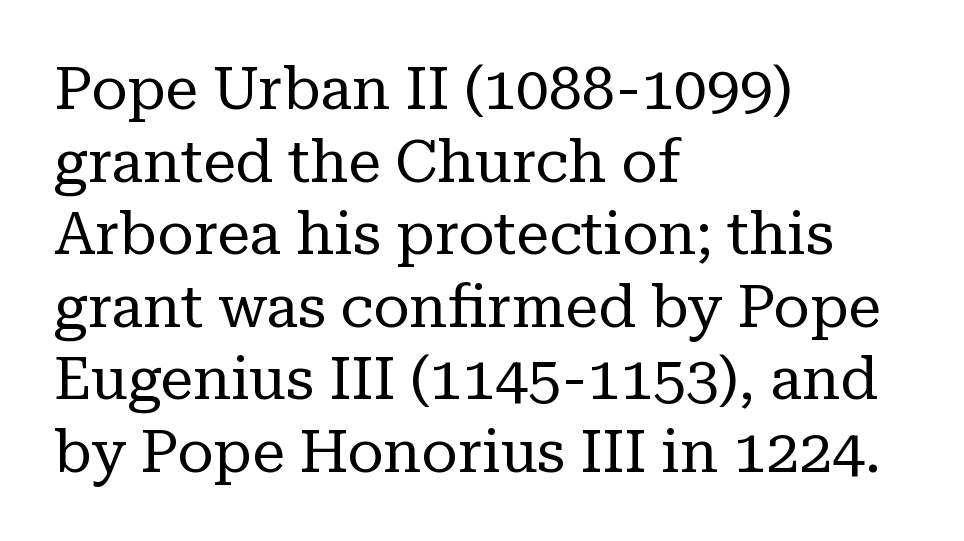
The image shows 59 px regular-weight serif type, upright; set left-aligned, line spacing 1.23x, normal letter spacing, not underlined; low stroke contrast and a medium x-height.
